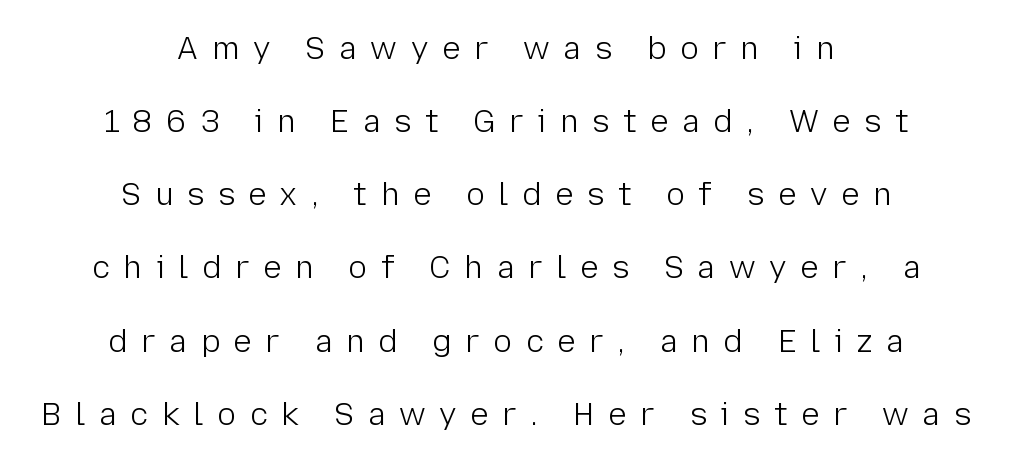
Q: Is the text bold? A: No.
Q: Is the text italic (slanted)? A: No, it is upright.
Q: Is the typeface a serif or a sans-serif typeface? A: Sans-serif.
Q: Is the text underlined? A: No.
Q: How is the paragraph aligned? A: Centered.
Q: Is the spacing between letters normal or unusually wide? A: Unusually wide.
Q: Is the spacing between lines tight, normal or loose? A: Loose.
Q: Width (condensed, normal, or wide)? A: Normal.
Q: Stroke contrast? A: Low.
Q: x-height? A: Medium.
Q: Monospaced? A: No.
